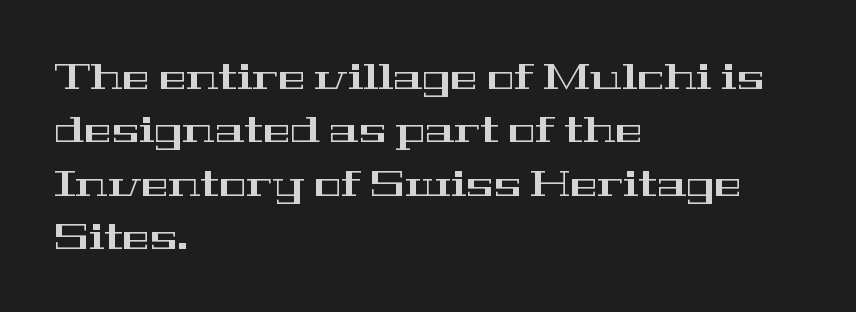
The image shows 37 px wide serif type, upright; set left-aligned, normal line spacing (1.44x), normal letter spacing, not underlined; high stroke contrast and a medium x-height.
